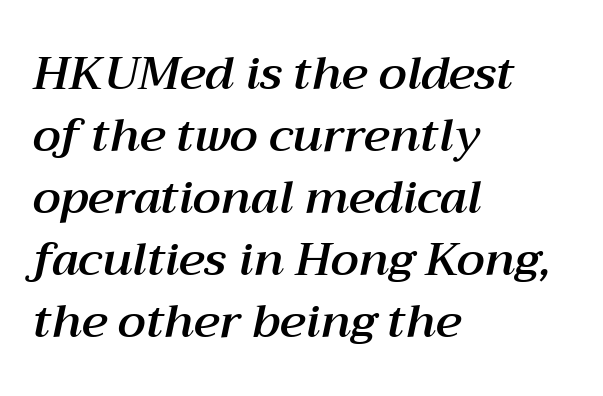
Q: Is the text italic (slanted)? A: Yes, it leans right by about 12 degrees.
Q: Is the text underlined? A: No.
Q: How is the paragraph aligned? A: Left-aligned.
Q: Is the spacing between letters normal or unusually wide? A: Normal.
Q: Is the spacing between lines tight, normal or loose? A: Normal.
Q: Width (condensed, normal, or wide)? A: Normal.
Q: Stroke contrast? A: Medium.
Q: x-height? A: Medium.
Q: Monospaced? A: No.
